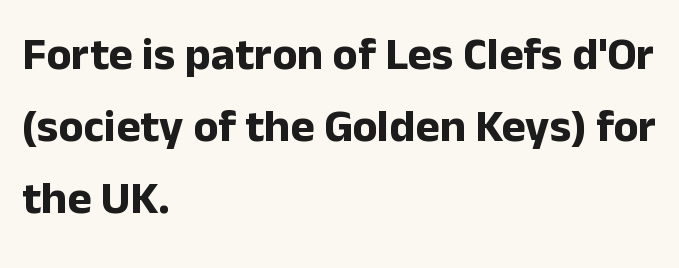
Do the letters lean? They stand straight. The text was rendered using a sans face with plain stroke endings. Has an underline been added? It has not. The letters are bold, with thick, heavy strokes.
